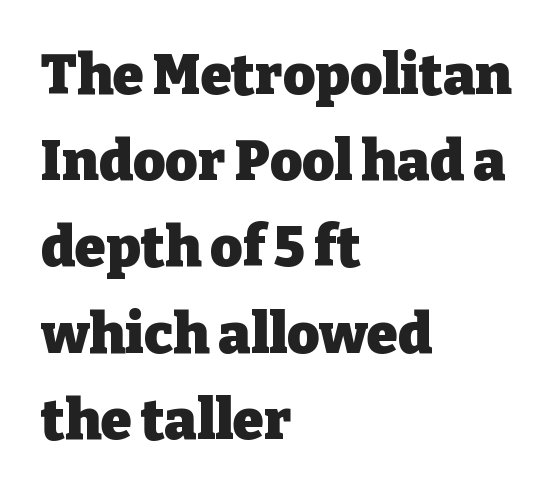
{"serif": "yes", "italic": "no", "bold": "yes", "weight": "heavy", "width": "normal", "stroke_contrast": "low", "x_height": "medium", "monospaced": "no", "underline": "no", "align": "left", "line_spacing": "normal", "line_spacing_ratio": 1.54, "letter_spacing": "normal", "letter_spacing_em": 0.0, "glyph_px": 56}
